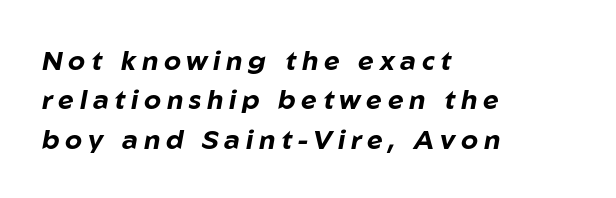
The image shows 27 px bold type, italic (leaning right); set left-aligned, normal line spacing (1.46x), unusually wide letter spacing (+0.21 em), not underlined.
